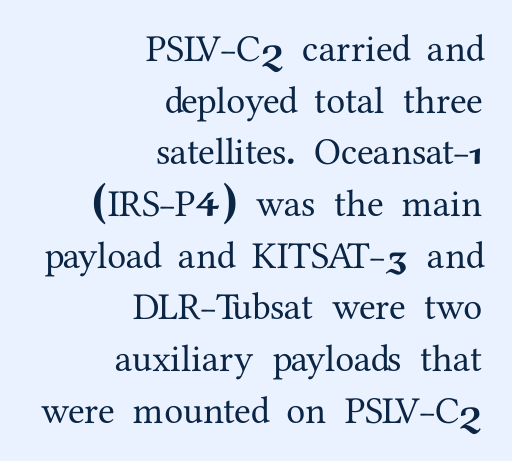
The image shows 38 px serif type, upright; set right-aligned, normal line spacing (1.36x), normal letter spacing, not underlined; medium stroke contrast and a medium x-height.
